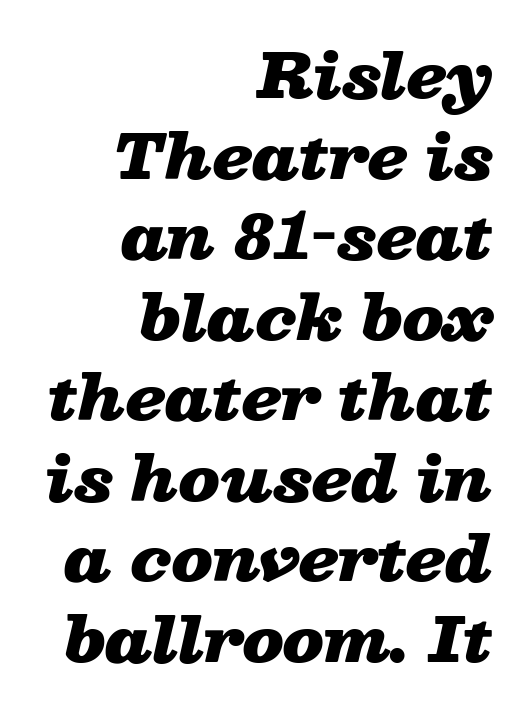
Q: Is the text bold? A: Yes.
Q: Is the text italic (slanted)? A: Yes, it leans right by about 13 degrees.
Q: Is the text underlined? A: No.
Q: How is the paragraph aligned? A: Right-aligned.
Q: Is the spacing between letters normal or unusually wide? A: Normal.
Q: Is the spacing between lines tight, normal or loose? A: Normal.
Q: Width (condensed, normal, or wide)? A: Wide.
Q: Stroke contrast? A: Low.
Q: x-height? A: Medium.
Q: Monospaced? A: No.
